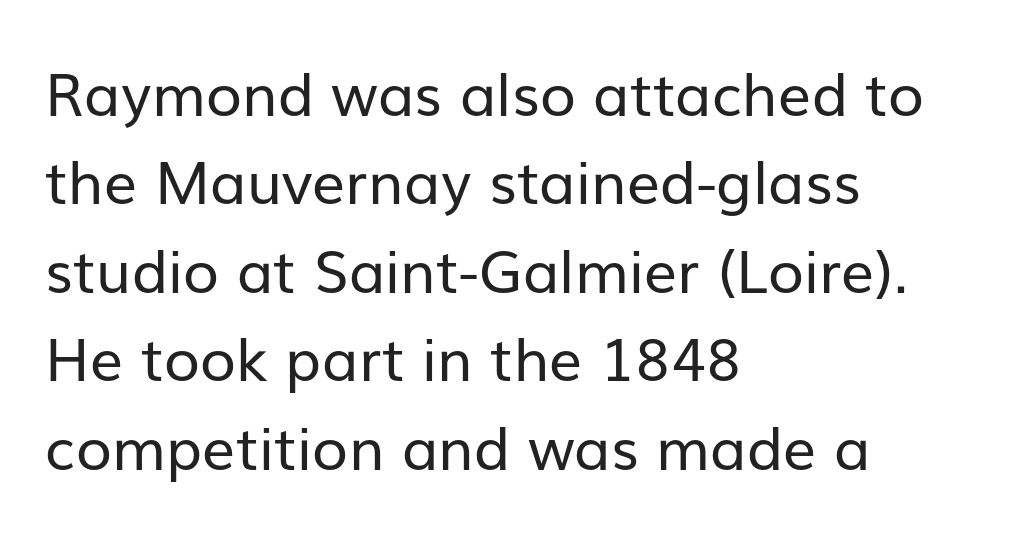
Summary of weight: not heavy and not bold. Decoration check: the copy has no underline. This is roman type, the default non-slanted kind. Students, note that the glyphs here touch the page at normal intervals. Line beginnings align vertically; line endings do not.
